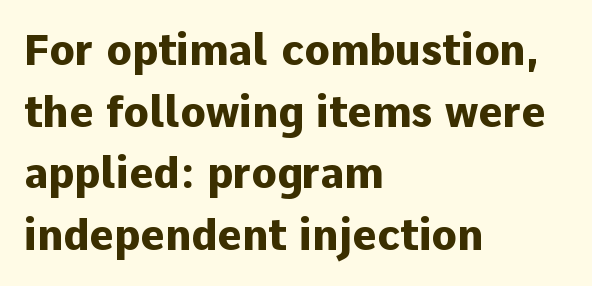
Q: Is the text bold? A: Yes.
Q: Is the text italic (slanted)? A: No, it is upright.
Q: Is the typeface a serif or a sans-serif typeface? A: Sans-serif.
Q: Is the text underlined? A: No.
Q: How is the paragraph aligned? A: Left-aligned.
Q: Is the spacing between letters normal or unusually wide? A: Normal.
Q: Is the spacing between lines tight, normal or loose? A: Normal.
Q: Width (condensed, normal, or wide)? A: Normal.
Q: Stroke contrast? A: Low.
Q: x-height? A: Medium.
Q: Monospaced? A: No.
